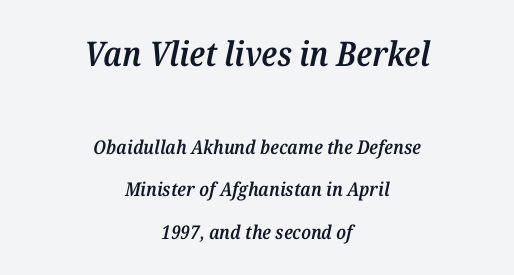
The image shows 34 px semibold serif type, italic (leaning right); set centered, loose line spacing (2.25x), normal letter spacing, not underlined; the first (top) block is 1.79x larger; medium stroke contrast and a medium x-height.
